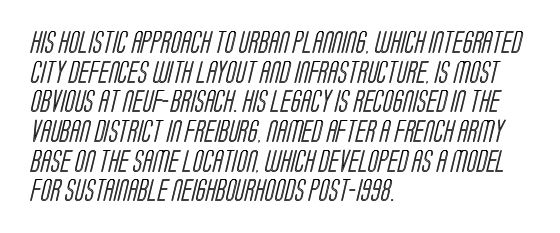
The image shows 23 px text type; set left-aligned, normal line spacing (1.29x), normal letter spacing, not underlined.
